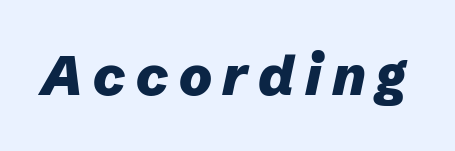
{"italic": "yes", "lean": "right", "slant_degrees": 12, "bold": "yes", "weight": "heavy", "width": "normal", "stroke_contrast": "low", "x_height": "medium", "monospaced": "no", "underline": "no", "glyph_px": 55}
